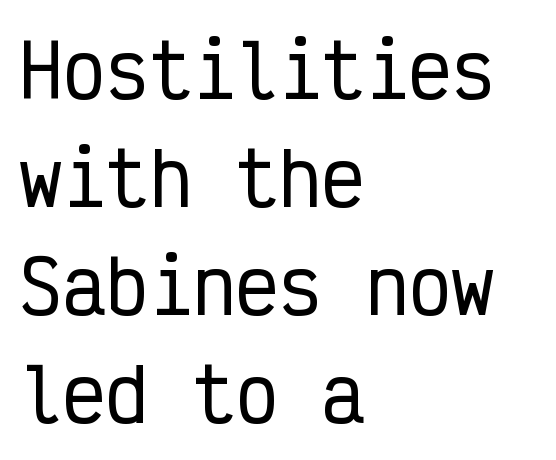
{"serif": "no", "italic": "no", "width": "condensed", "stroke_contrast": "low", "x_height": "medium", "monospaced": "yes", "underline": "no", "align": "left", "line_spacing": "normal", "line_spacing_ratio": 1.5, "letter_spacing": "normal", "letter_spacing_em": 0.0, "glyph_px": 72}
